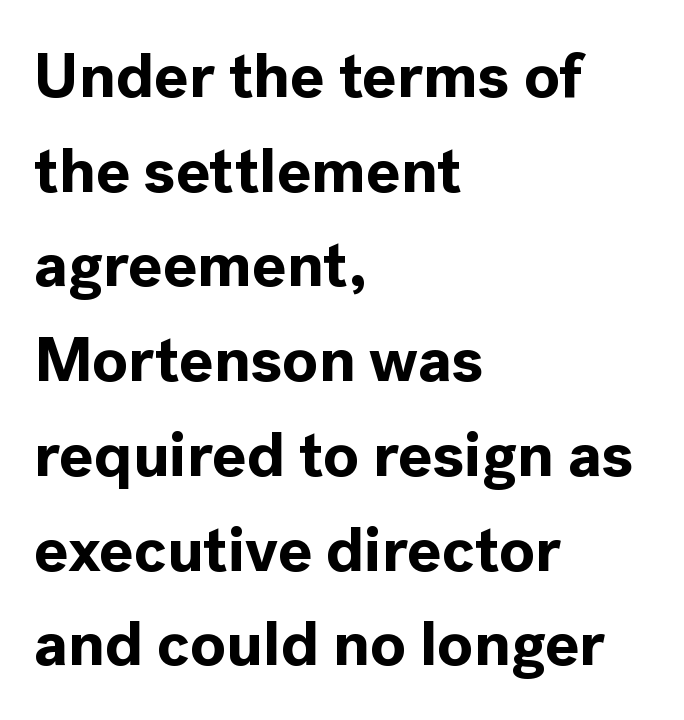
{"serif": "no", "italic": "no", "bold": "yes", "weight": "bold", "width": "normal", "x_height": "medium", "monospaced": "no", "underline": "no", "align": "left", "line_spacing": "normal", "line_spacing_ratio": 1.48, "letter_spacing": "normal", "letter_spacing_em": 0.0, "glyph_px": 64}
